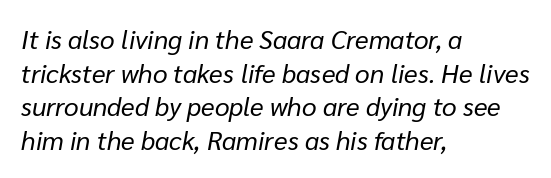
Compared with ordinary roman type, these characters are visibly tilted. Stem width sits at or under what a default text font uses. This rendering uses left alignment, leaving the right contour irregular. The type is set solid horizontally, with unmodified tracking. Horizontal bands of white between lines are of average thickness. Check under the words: just untouched page.
